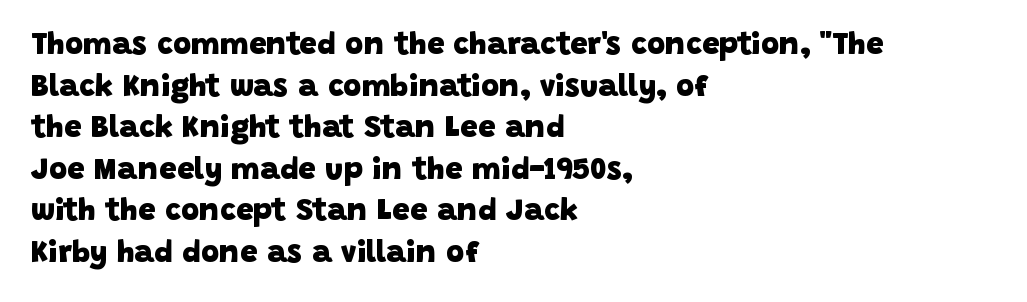
The designer went with a sans here, leaving each stem footless. Descenders are the only things crossing below the line. Honestly, the row spacing looks completely unremarkable. The compositor pushed each line to the left boundary. Between one letter and the next there's only the usual sliver of space.
